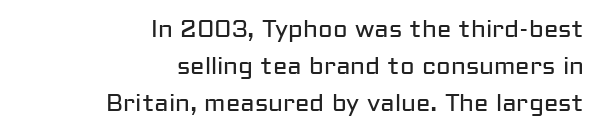
{"italic": "no", "bold": "no", "underline": "no", "align": "right", "line_spacing": "normal", "line_spacing_ratio": 1.54, "letter_spacing": "normal", "letter_spacing_em": 0.0, "glyph_px": 24}
